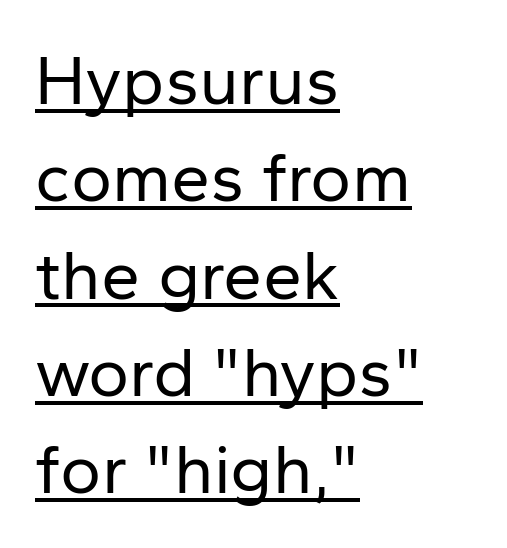
{"serif": "no", "italic": "no", "bold": "no", "weight": "regular", "width": "normal", "stroke_contrast": "low", "x_height": "medium", "monospaced": "no", "underline": "yes", "align": "left", "line_spacing": "normal", "line_spacing_ratio": 1.39, "letter_spacing": "normal", "letter_spacing_em": 0.0, "glyph_px": 70}
